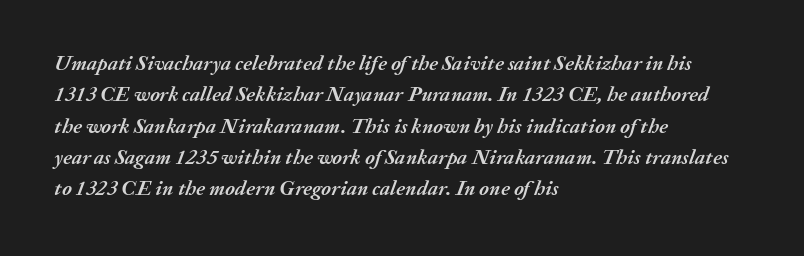
{"italic": "yes", "lean": "right", "slant_degrees": 20, "bold": "yes", "underline": "no", "align": "left", "line_spacing": "normal", "line_spacing_ratio": 1.49, "letter_spacing": "normal", "letter_spacing_em": 0.0, "glyph_px": 21}
